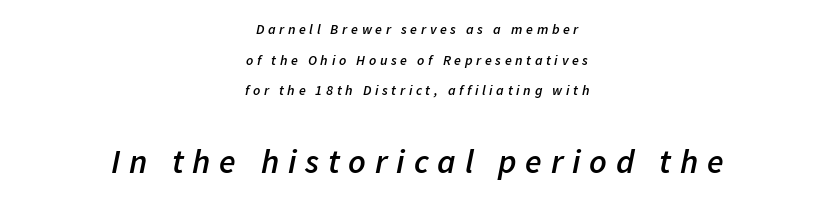
The image shows 34 px semibold type, italic (leaning right); set centered, loose line spacing (2.19x), unusually wide letter spacing (+0.26 em), not underlined; the second (bottom) block is 2.43x larger; low stroke contrast and a medium x-height.
